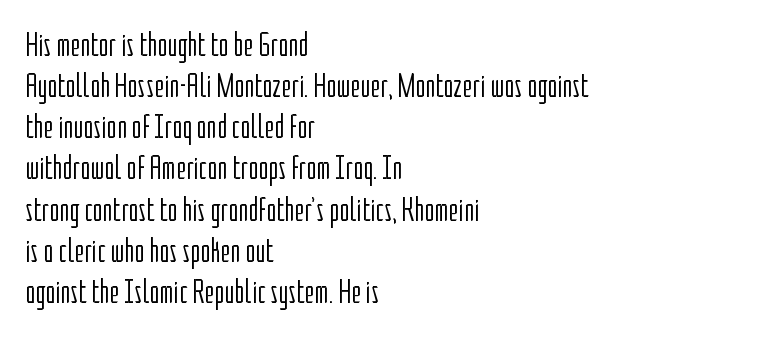
Horizontally, the lines are justified to the leading edge only. Do the characters align in a grid? No, the font is proportional. The space directly below the letters is spotless. This is sans-serif lettering, the kind often seen on screens and signage.
